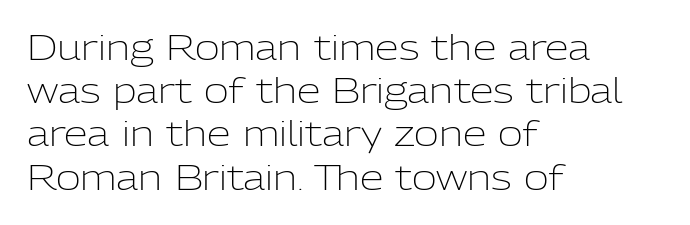
You could call the tracking neutral — neither tight nor loose. Classification — sans serif. Whoever set this chose a conventional vertical rhythm. The baseline area is clear. The letters advance in unequal steps, a hallmark of proportional type.
